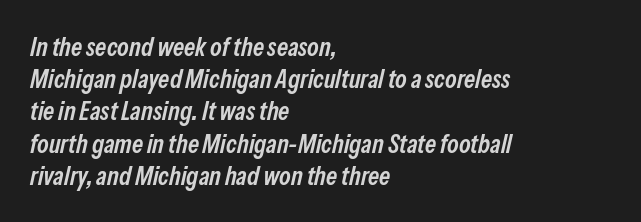
The image shows 26 px text type, italic (leaning right); set left-aligned, line spacing 1.24x, normal letter spacing, not underlined.
